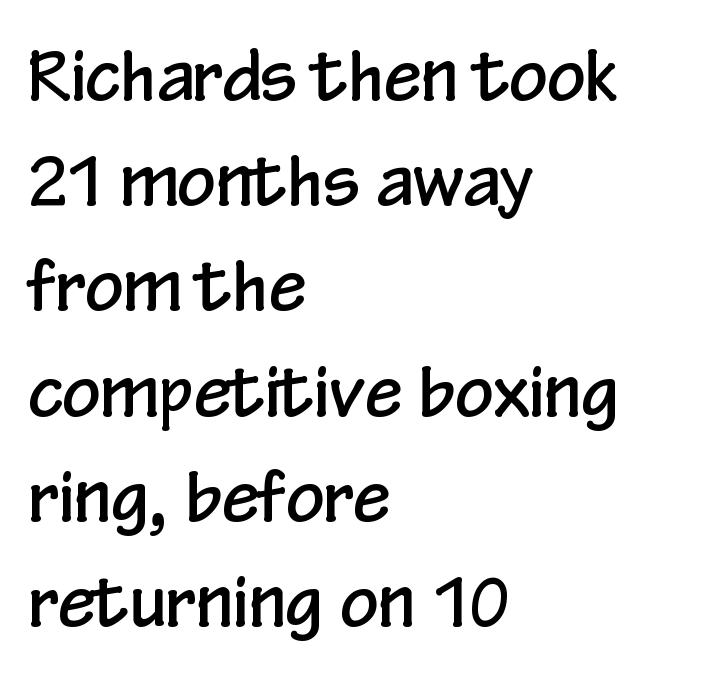
{"serif": "no", "italic": "no", "width": "condensed", "stroke_contrast": "low", "x_height": "medium", "monospaced": "no", "underline": "no", "align": "left", "line_spacing": "normal", "line_spacing_ratio": 1.57, "letter_spacing": "normal", "letter_spacing_em": 0.0, "glyph_px": 67}
